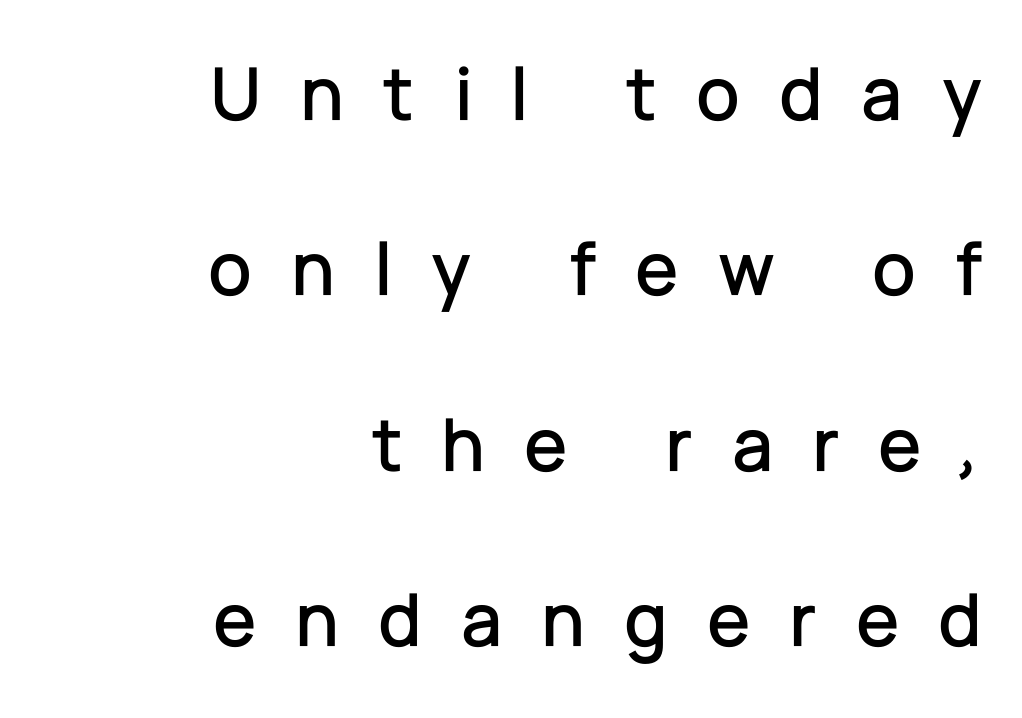
The image shows 78 px sans-serif type, upright; set right-aligned, loose line spacing (2.25x), unusually wide letter spacing (+0.5 em), not underlined; low stroke contrast and a medium x-height.
